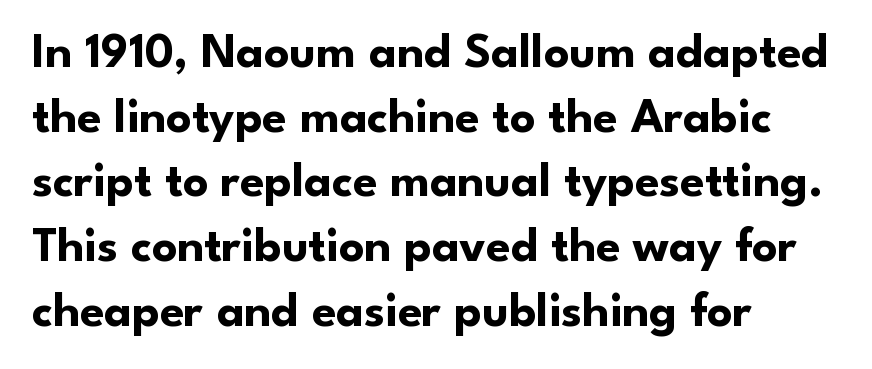
{"serif": "no", "italic": "no", "bold": "yes", "weight": "bold", "width": "normal", "stroke_contrast": "low", "x_height": "small", "monospaced": "no", "underline": "no", "align": "left", "line_spacing": "normal", "line_spacing_ratio": 1.32, "letter_spacing": "normal", "letter_spacing_em": 0.0, "glyph_px": 49}
